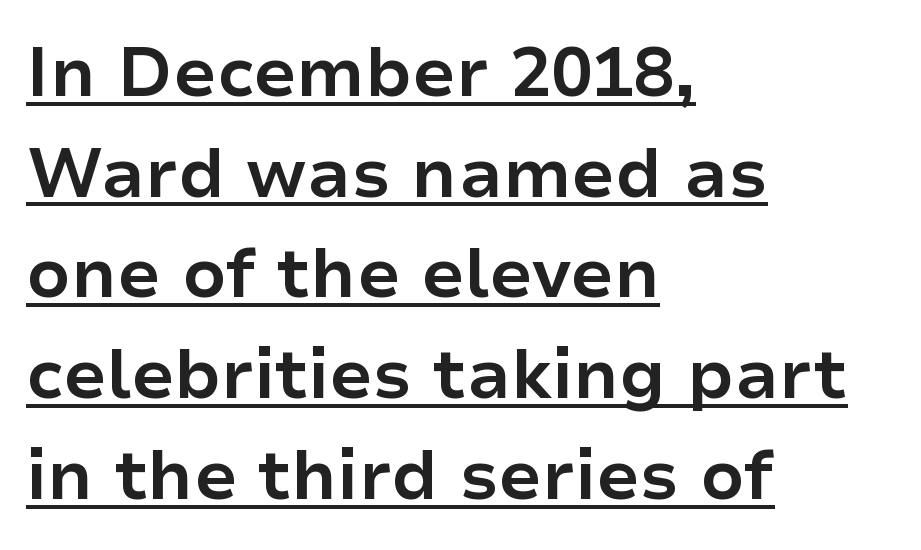
{"serif": "no", "italic": "no", "bold": "yes", "weight": "bold", "width": "normal", "stroke_contrast": "low", "x_height": "medium", "monospaced": "no", "underline": "yes", "align": "left", "line_spacing": "normal", "line_spacing_ratio": 1.46, "letter_spacing": "normal", "letter_spacing_em": 0.0, "glyph_px": 69}
